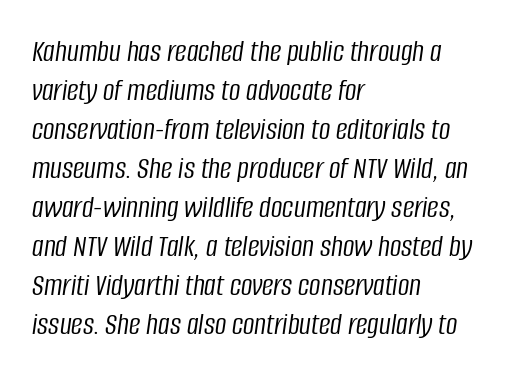
The image shows 32 px light, condensed type, italic (leaning right); set left-aligned, line spacing 1.22x, normal letter spacing, not underlined; low stroke contrast and a large x-height.
